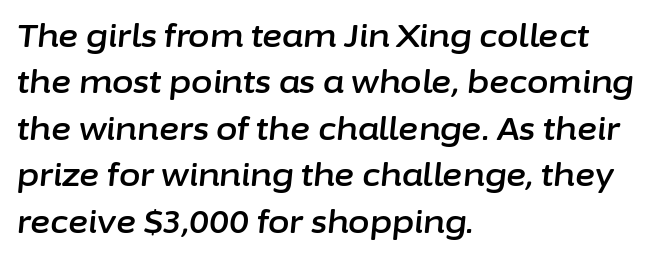
Q: Is the text italic (slanted)? A: Yes, it leans right by about 6 degrees.
Q: Is the text underlined? A: No.
Q: How is the paragraph aligned? A: Left-aligned.
Q: Is the spacing between letters normal or unusually wide? A: Normal.
Q: Is the spacing between lines tight, normal or loose? A: Normal.
Q: Width (condensed, normal, or wide)? A: Normal.
Q: Stroke contrast? A: Low.
Q: x-height? A: Medium.
Q: Monospaced? A: No.
